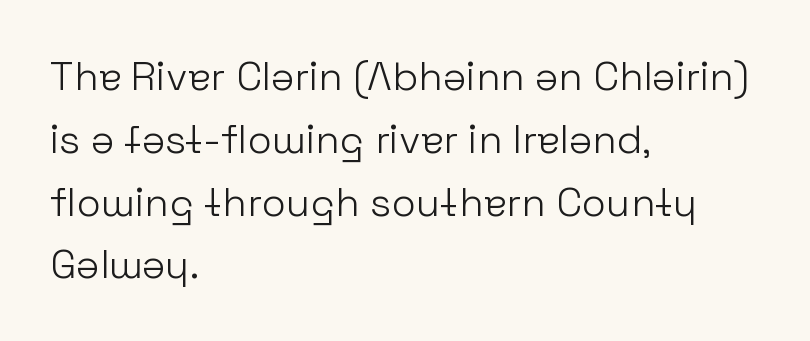
Line spacing here is normal. A clean baseline with only descenders dipping below it. Students, note that the glyphs here touch the page at normal intervals. Heft: none added — not bold. The lettering stays uniformly vertical, giving the passage a roman look.
